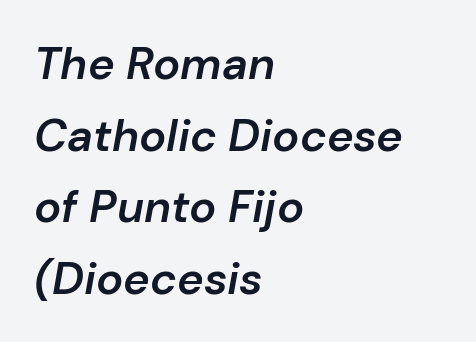
Q: Is the text bold? A: Semi-bold.
Q: Is the text italic (slanted)? A: Yes, it leans right by about 10 degrees.
Q: Is the text underlined? A: No.
Q: How is the paragraph aligned? A: Left-aligned.
Q: Is the spacing between letters normal or unusually wide? A: Normal.
Q: Is the spacing between lines tight, normal or loose? A: Normal.
Q: Width (condensed, normal, or wide)? A: Normal.
Q: Stroke contrast? A: Low.
Q: x-height? A: Medium.
Q: Monospaced? A: No.
